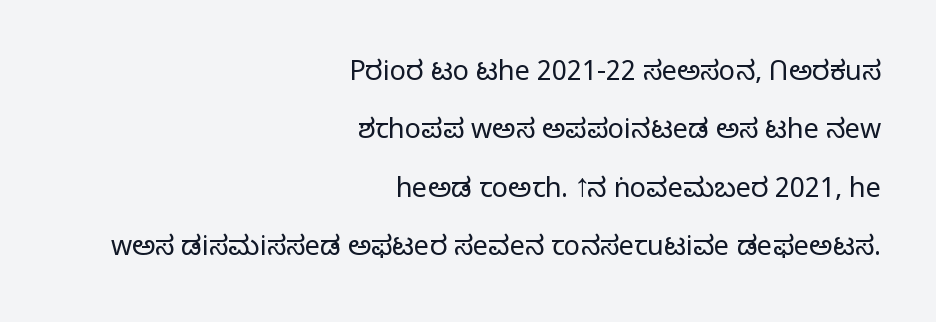
{"italic": "no", "bold": "no", "underline": "no", "align": "right", "line_spacing": "loose", "line_spacing_ratio": 2.16, "letter_spacing": "normal", "letter_spacing_em": 0.0, "glyph_px": 27}
